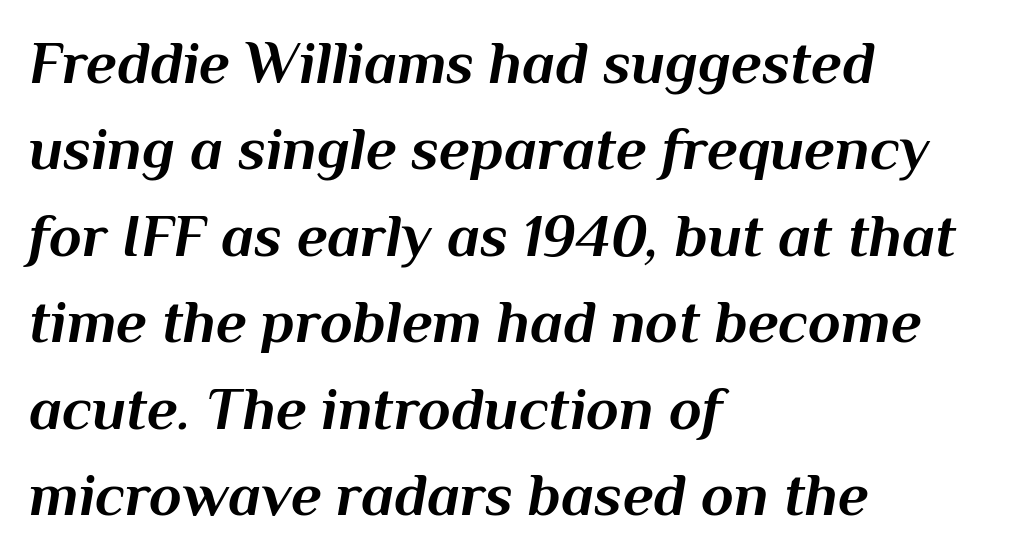
Q: Is the text bold? A: Yes.
Q: Is the text italic (slanted)? A: Yes, it leans right by about 10 degrees.
Q: Is the text underlined? A: No.
Q: How is the paragraph aligned? A: Left-aligned.
Q: Is the spacing between letters normal or unusually wide? A: Normal.
Q: Is the spacing between lines tight, normal or loose? A: Normal.
Q: Width (condensed, normal, or wide)? A: Normal.
Q: Stroke contrast? A: Medium.
Q: x-height? A: Medium.
Q: Monospaced? A: No.
